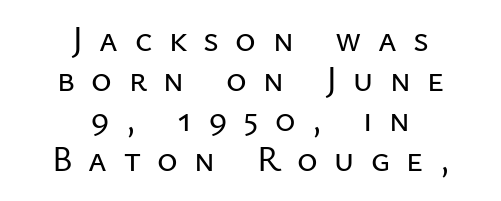
{"serif": "no", "italic": "no", "width": "normal", "stroke_contrast": "low", "x_height": "medium", "monospaced": "no", "underline": "no", "align": "center", "line_spacing": "tight", "line_spacing_ratio": 1.14, "letter_spacing": "wide", "letter_spacing_em": 0.47, "glyph_px": 35}
